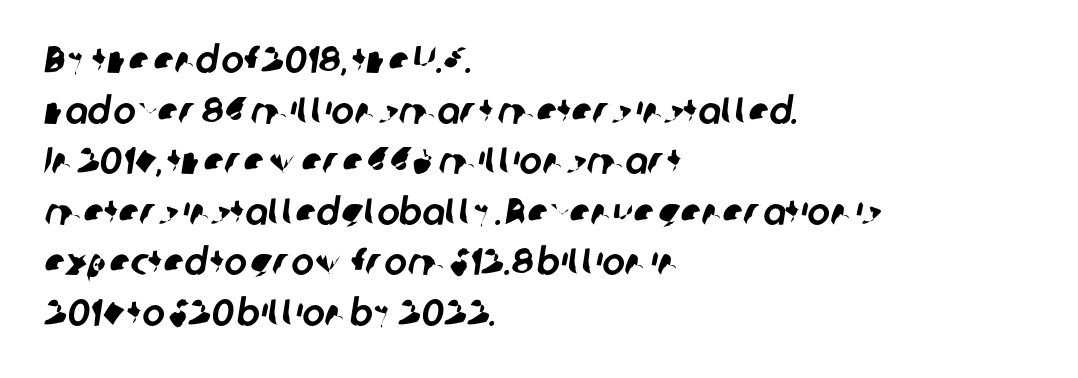
Q: Is the typeface a serif or a sans-serif typeface? A: Sans-serif.
Q: Is the text underlined? A: No.
Q: How is the paragraph aligned? A: Left-aligned.
Q: Is the spacing between letters normal or unusually wide? A: Normal.
Q: Is the spacing between lines tight, normal or loose? A: Normal.
Q: Width (condensed, normal, or wide)? A: Normal.
Q: Stroke contrast? A: Low.
Q: x-height? A: Medium.
Q: Monospaced? A: No.
